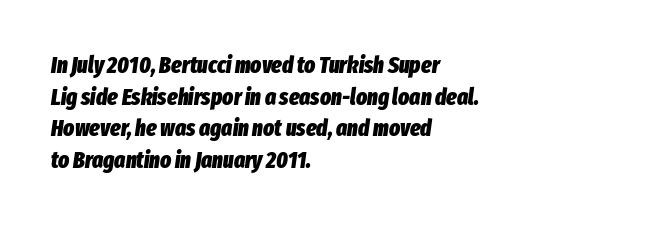
A typesetter would call this leading conventional body-copy spacing. The whole block is typeset with a tilt. These lines are set flush left with a ragged right edge. The letters are bold, with thick, heavy strokes.
